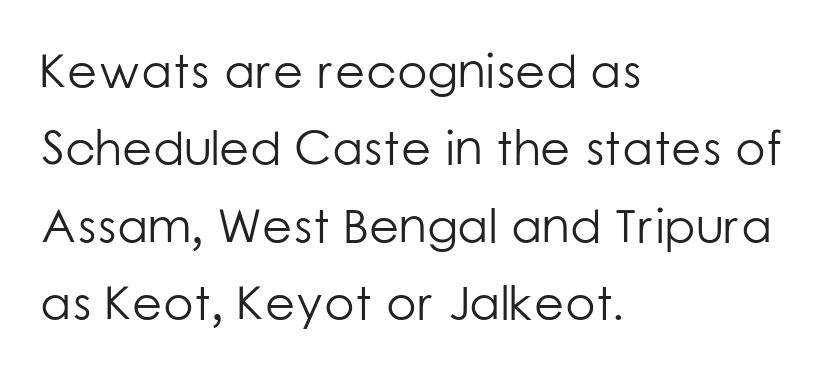
{"serif": "no", "italic": "no", "bold": "no", "weight": "light", "width": "normal", "stroke_contrast": "low", "x_height": "medium", "monospaced": "no", "underline": "no", "align": "left", "line_spacing": "normal", "line_spacing_ratio": 1.58, "letter_spacing": "normal", "letter_spacing_em": 0.0, "glyph_px": 49}
